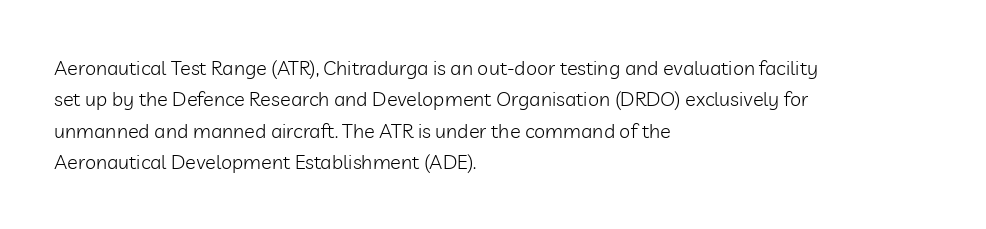
Line spacing here is normal. A typesetter would mark this as roman, not italic. The specimen omits any rule beneath the text block's lines. The rag falls on the right side of this text block. The characters are drawn with everyday or finer stroke widths.
